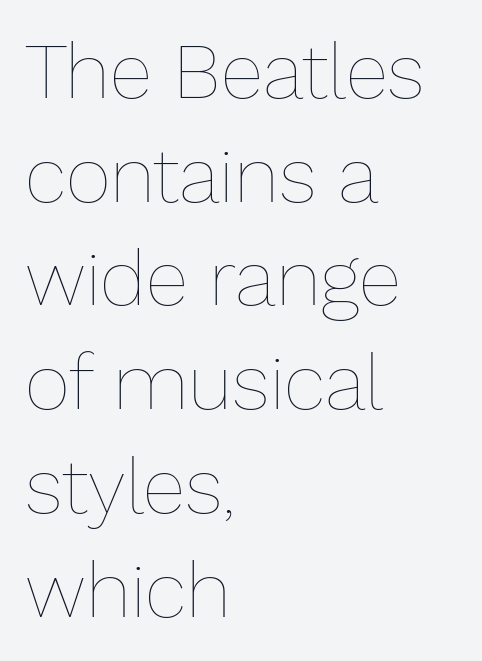
Q: Is the text bold? A: No.
Q: Is the text italic (slanted)? A: No, it is upright.
Q: Is the text underlined? A: No.
Q: How is the paragraph aligned? A: Left-aligned.
Q: Is the spacing between letters normal or unusually wide? A: Normal.
Q: Is the spacing between lines tight, normal or loose? A: Normal.
Q: Width (condensed, normal, or wide)? A: Normal.
Q: Stroke contrast? A: Low.
Q: x-height? A: Medium.
Q: Monospaced? A: No.
